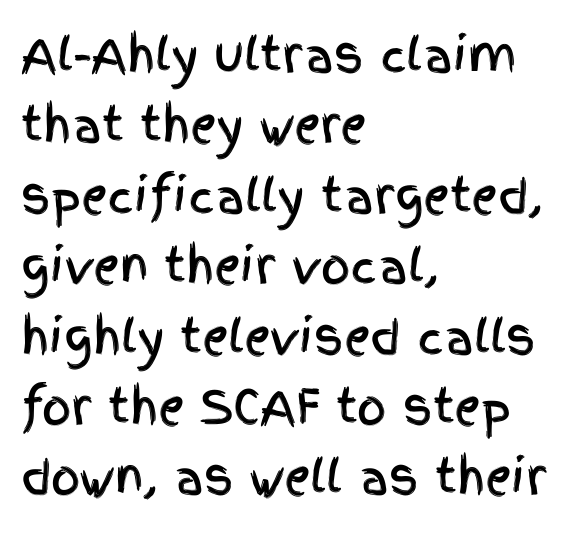
{"serif": "no", "italic": "no", "width": "condensed", "x_height": "large", "monospaced": "no", "underline": "no", "align": "left", "line_spacing": "normal", "line_spacing_ratio": 1.53, "letter_spacing": "normal", "letter_spacing_em": 0.0, "glyph_px": 46}
